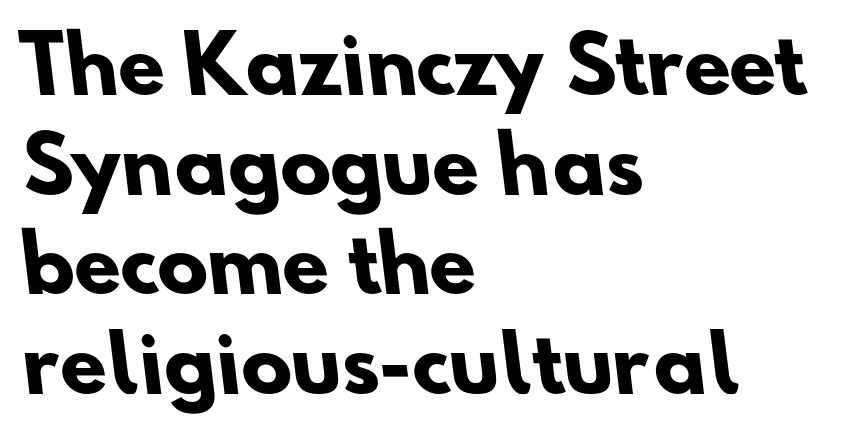
Q: Is the text bold? A: Yes.
Q: Is the typeface a serif or a sans-serif typeface? A: Sans-serif.
Q: Is the text underlined? A: No.
Q: How is the paragraph aligned? A: Left-aligned.
Q: Is the spacing between letters normal or unusually wide? A: Normal.
Q: Is the spacing between lines tight, normal or loose? A: Normal.
Q: Width (condensed, normal, or wide)? A: Normal.
Q: Stroke contrast? A: Low.
Q: x-height? A: Small.
Q: Monospaced? A: No.
